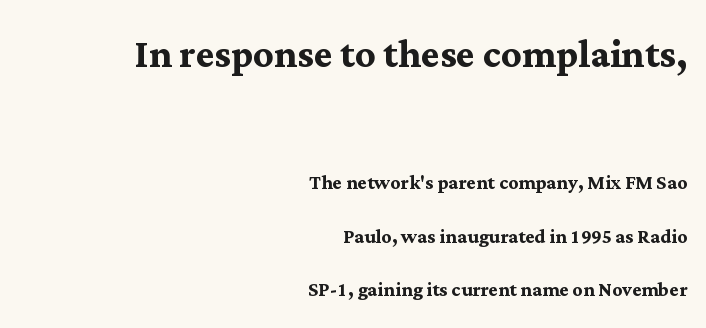
Q: Is the text bold? A: Yes.
Q: Is the text italic (slanted)? A: No, it is upright.
Q: Is the typeface a serif or a sans-serif typeface? A: Serif.
Q: Is the text underlined? A: No.
Q: How is the paragraph aligned? A: Right-aligned.
Q: Is the spacing between letters normal or unusually wide? A: Normal.
Q: Is the spacing between lines tight, normal or loose? A: Loose.
Q: Which block of text is set in a larger size, the first (top) or the second (bottom)? A: The first (top) one.
Q: Width (condensed, normal, or wide)? A: Normal.
Q: Stroke contrast? A: Medium.
Q: x-height? A: Medium.
Q: Monospaced? A: No.
